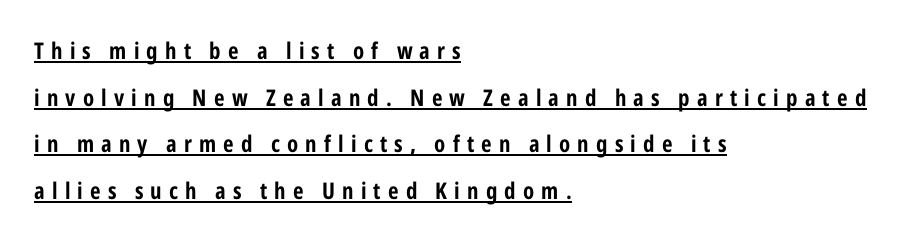
{"italic": "no", "bold": "yes", "underline": "yes", "align": "left", "line_spacing": "loose", "line_spacing_ratio": 2.03, "letter_spacing": "wide", "letter_spacing_em": 0.31, "glyph_px": 23}
